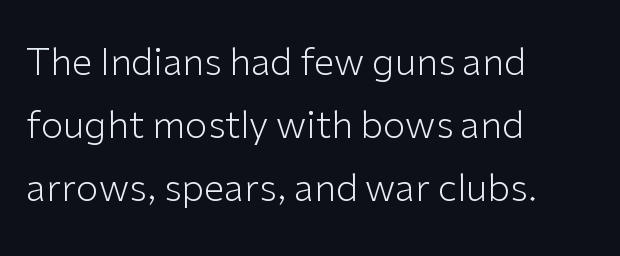
{"serif": "no", "italic": "no", "bold": "no", "weight": "light", "width": "normal", "stroke_contrast": "low", "x_height": "medium", "monospaced": "no", "underline": "no", "align": "left", "line_spacing": "normal", "line_spacing_ratio": 1.7, "letter_spacing": "normal", "letter_spacing_em": 0.0, "glyph_px": 37}
